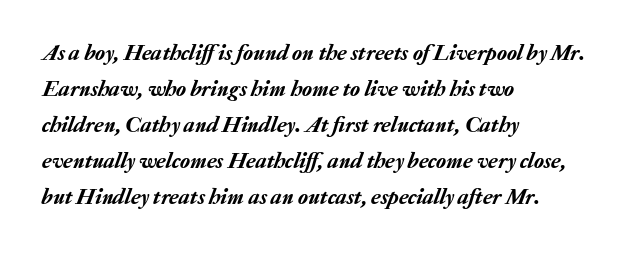
{"italic": "yes", "lean": "right", "slant_degrees": 20, "underline": "no", "align": "left", "line_spacing": "normal", "line_spacing_ratio": 1.57, "letter_spacing": "normal", "letter_spacing_em": 0.0, "glyph_px": 23}
